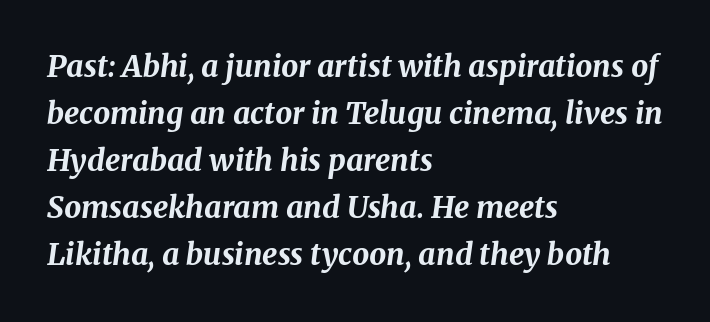
Q: Is the text bold? A: Yes.
Q: Is the text italic (slanted)? A: Yes, it leans right by about 8 degrees.
Q: Is the text underlined? A: No.
Q: How is the paragraph aligned? A: Left-aligned.
Q: Is the spacing between letters normal or unusually wide? A: Normal.
Q: Is the spacing between lines tight, normal or loose? A: Normal.
Q: Width (condensed, normal, or wide)? A: Normal.
Q: Stroke contrast? A: Medium.
Q: x-height? A: Medium.
Q: Monospaced? A: No.
